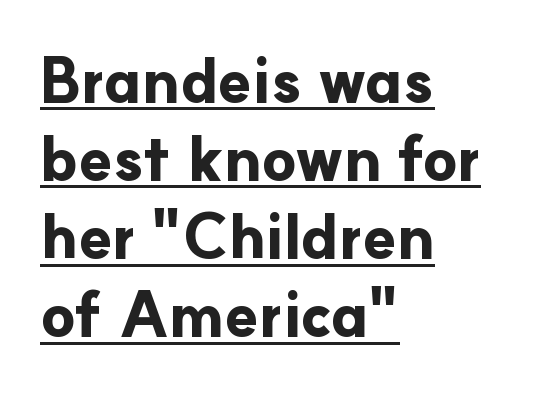
The passage shown has conventional tracking throughout. Visually the block forms a straight wall on the left and a jagged coastline on the right. A typesetter would call this proportional, since set widths differ per character. This rendering features underlined lettering. The font is running at its bold setting. Compared with typical paragraphs, the rows here are spaced about the same.
